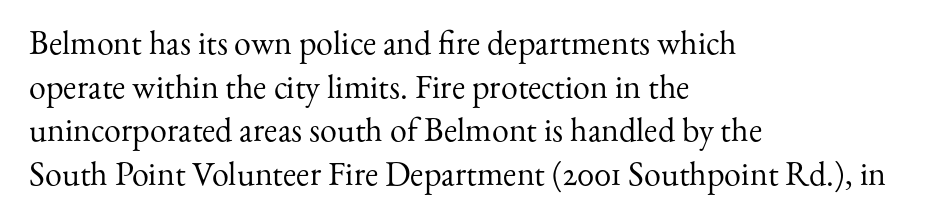
Q: Is the text bold? A: No.
Q: Is the text italic (slanted)? A: No, it is upright.
Q: Is the typeface a serif or a sans-serif typeface? A: Serif.
Q: Is the text underlined? A: No.
Q: How is the paragraph aligned? A: Left-aligned.
Q: Is the spacing between letters normal or unusually wide? A: Normal.
Q: Is the spacing between lines tight, normal or loose? A: Normal.
Q: Width (condensed, normal, or wide)? A: Normal.
Q: Stroke contrast? A: Medium.
Q: x-height? A: Small.
Q: Monospaced? A: No.
